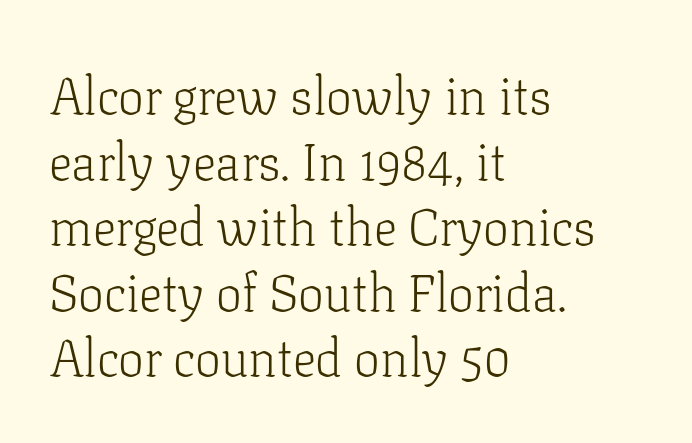
{"serif": "yes", "italic": "no", "bold": "no", "weight": "light", "width": "normal", "stroke_contrast": "low", "x_height": "medium", "monospaced": "no", "underline": "no", "align": "left", "line_spacing": "normal", "line_spacing_ratio": 1.26, "letter_spacing": "normal", "letter_spacing_em": 0.0, "glyph_px": 52}
